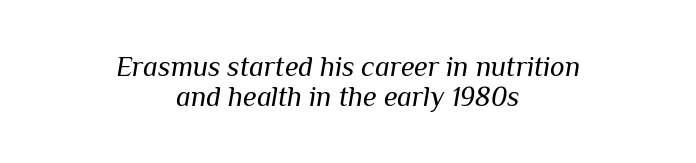
The image shows 28 px regular-weight type, italic (leaning right); set centered, tight line spacing (1.06x), normal letter spacing, not underlined; medium stroke contrast and a medium x-height.
